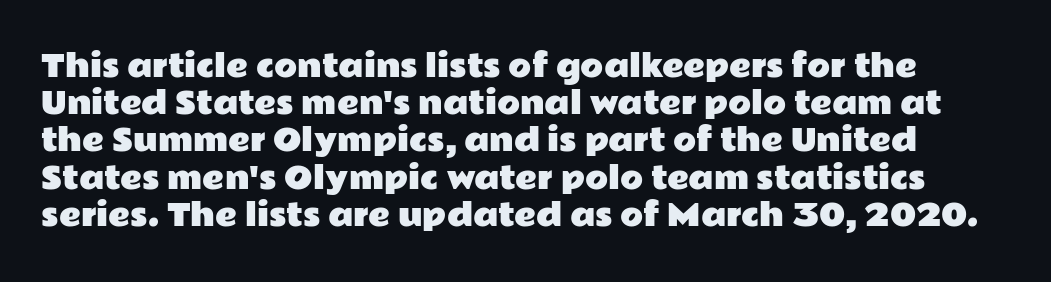
Default kerning and tracking; the words read as compact shapes. Observe the absence of serifs on each vertical stroke in this sample. The letters advance in unequal steps, a hallmark of proportional type. The foot of each line stays bare and open.
